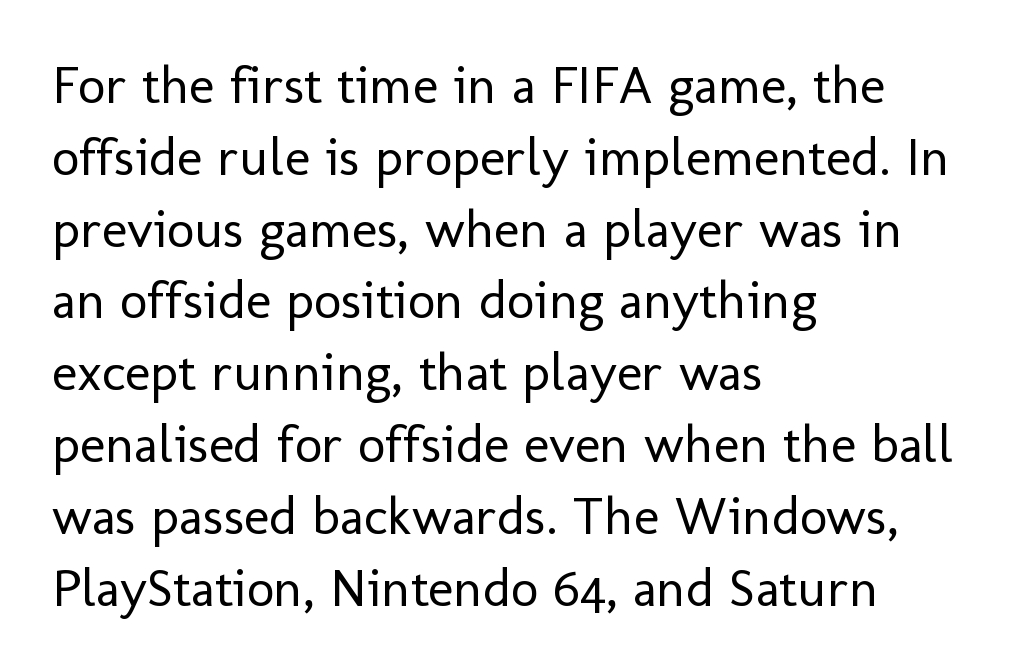
Q: Is the text bold? A: No.
Q: Is the text italic (slanted)? A: No, it is upright.
Q: Is the typeface a serif or a sans-serif typeface? A: Sans-serif.
Q: Is the text underlined? A: No.
Q: How is the paragraph aligned? A: Left-aligned.
Q: Is the spacing between letters normal or unusually wide? A: Normal.
Q: Is the spacing between lines tight, normal or loose? A: Normal.
Q: Width (condensed, normal, or wide)? A: Normal.
Q: Stroke contrast? A: Low.
Q: x-height? A: Medium.
Q: Monospaced? A: No.
